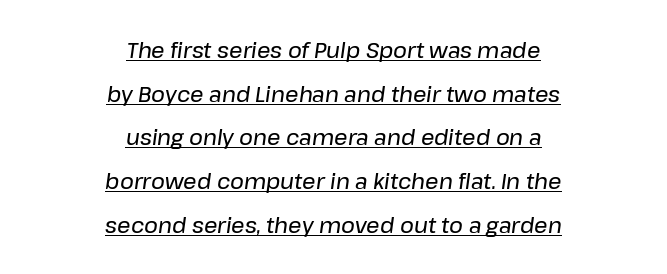
{"italic": "yes", "lean": "right", "slant_degrees": 8, "underline": "yes", "align": "center", "line_spacing": "loose", "line_spacing_ratio": 2.08, "letter_spacing": "normal", "letter_spacing_em": 0.0, "glyph_px": 21}
